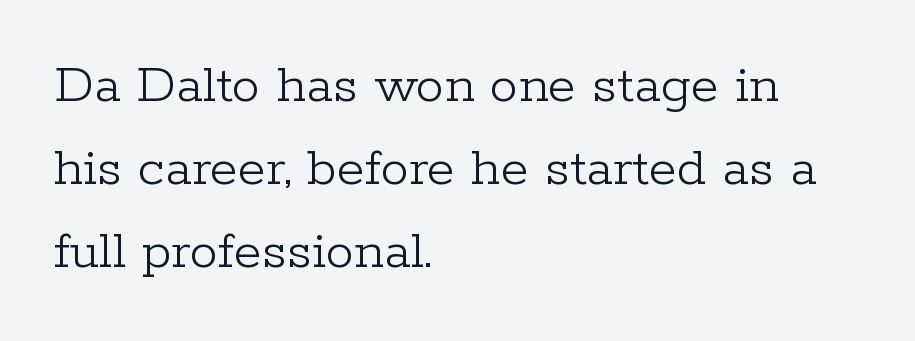
Q: Is the text bold? A: No.
Q: Is the text italic (slanted)? A: No, it is upright.
Q: Is the typeface a serif or a sans-serif typeface? A: Serif.
Q: Is the text underlined? A: No.
Q: How is the paragraph aligned? A: Left-aligned.
Q: Is the spacing between letters normal or unusually wide? A: Normal.
Q: Is the spacing between lines tight, normal or loose? A: Normal.
Q: Width (condensed, normal, or wide)? A: Normal.
Q: Stroke contrast? A: Low.
Q: x-height? A: Medium.
Q: Monospaced? A: No.
